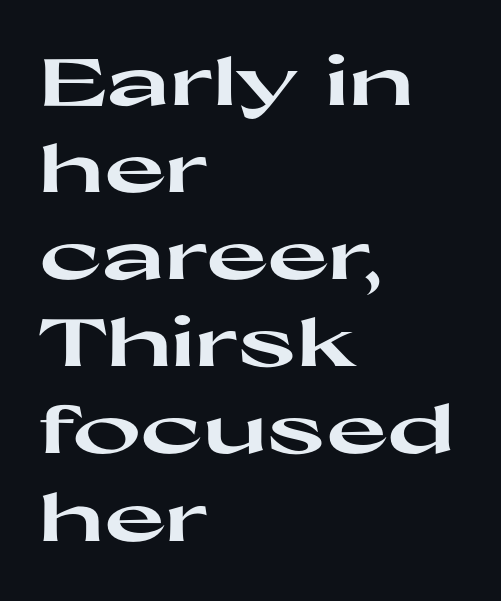
The image shows 66 px heavy, wide sans-serif type, upright; set left-aligned, normal line spacing (1.32x), normal letter spacing, not underlined; high stroke contrast and a medium x-height.
